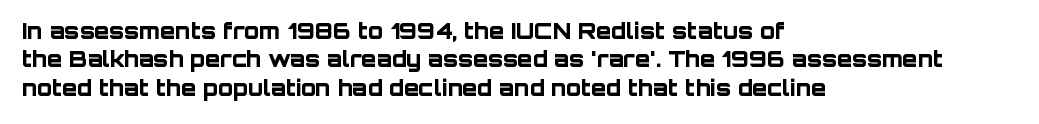
Q: Is the text bold? A: Yes.
Q: Is the text italic (slanted)? A: No, it is upright.
Q: Is the text underlined? A: No.
Q: How is the paragraph aligned? A: Left-aligned.
Q: Is the spacing between letters normal or unusually wide? A: Normal.
Q: Is the spacing between lines tight, normal or loose? A: Normal.
